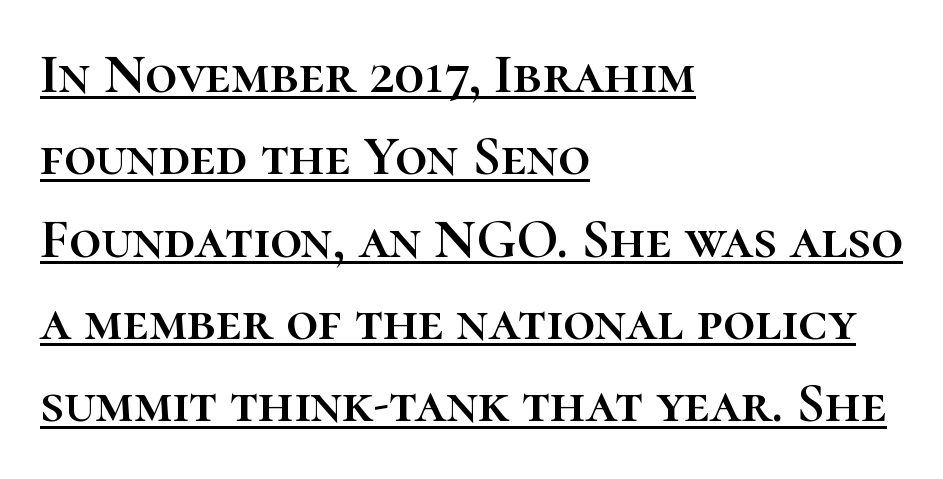
The letters stand upright; this is a roman face. Students, observe the line beneath the letters — that is underlining. Caption: multi-line text, flush left, ragged right. In terms of letterspacing, this is plain default setting.
